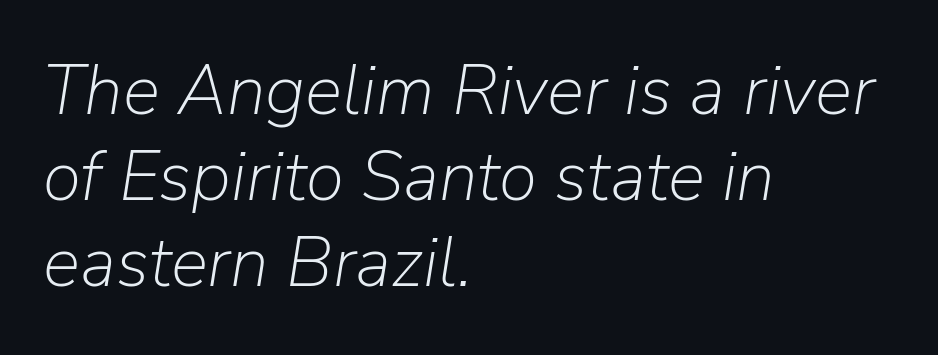
The face used here is proportionally spaced, like ordinary book or web type. Teacher's note: observe the even left margin — that is flush-left alignment. This sample uses plain, unmodified letter spacing. Letters rest on an invisible, unmarked baseline. If you drew a line through each stem, it would be angled.
